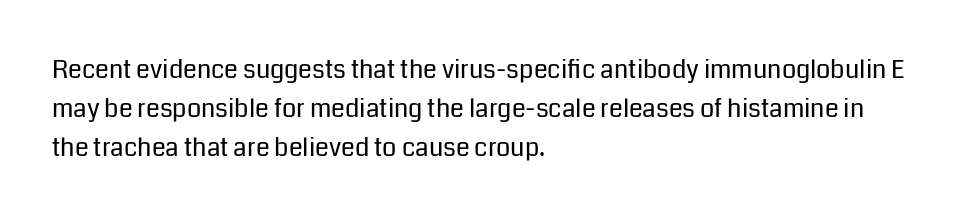
{"italic": "no", "bold": "no", "underline": "no", "align": "left", "line_spacing": "normal", "line_spacing_ratio": 1.56, "letter_spacing": "normal", "letter_spacing_em": 0.0, "glyph_px": 25}
